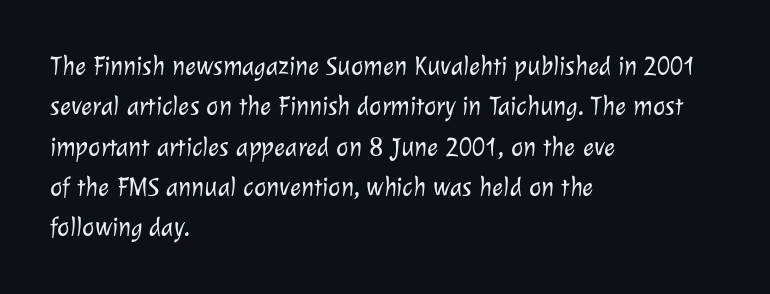
{"bold": "no", "underline": "no", "align": "left", "line_spacing": "normal", "line_spacing_ratio": 1.55, "letter_spacing": "normal", "letter_spacing_em": 0.0, "glyph_px": 26}
